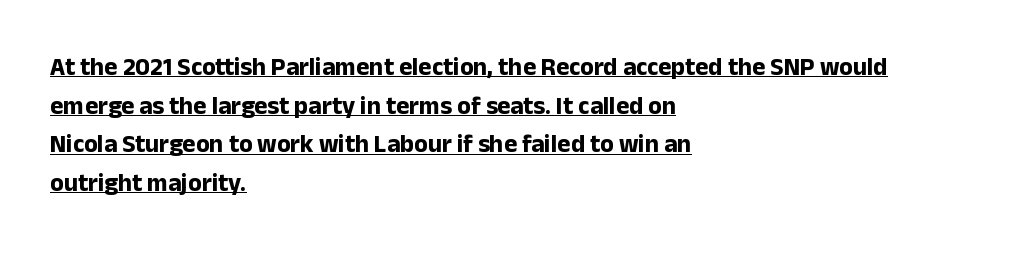
Every letter is thick-stroked: bold, no question. You can see a thin bar hugging the bottom of the glyphs. If you measured baseline to baseline, you'd find a middling distance. These lines stack with their left ends in a neat column.
